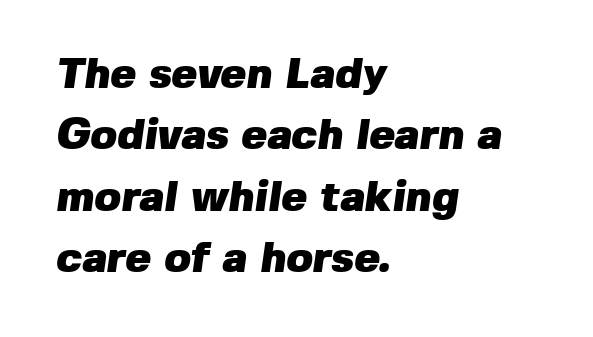
Q: Is the text bold? A: Yes.
Q: Is the typeface a serif or a sans-serif typeface? A: Sans-serif.
Q: Is the text underlined? A: No.
Q: How is the paragraph aligned? A: Left-aligned.
Q: Is the spacing between letters normal or unusually wide? A: Normal.
Q: Is the spacing between lines tight, normal or loose? A: Normal.
Q: Width (condensed, normal, or wide)? A: Normal.
Q: Stroke contrast? A: Low.
Q: x-height? A: Medium.
Q: Monospaced? A: No.
